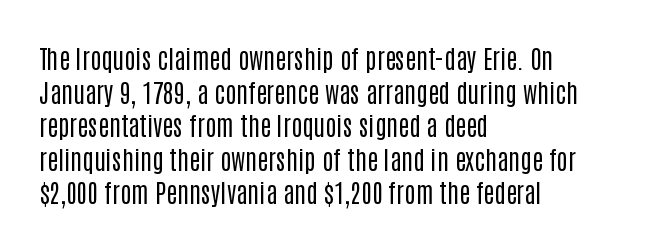
The image shows 26 px text type, upright; set left-aligned, normal line spacing (1.29x), normal letter spacing, not underlined.
